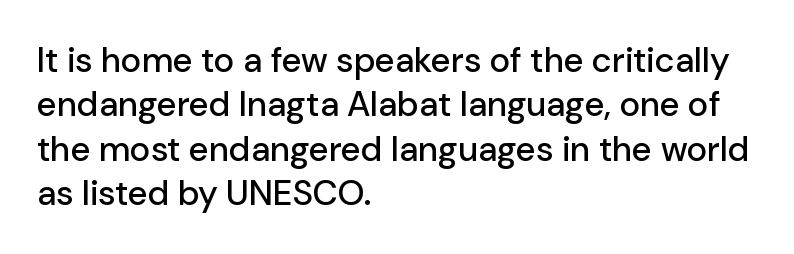
The glyphs in this specimen are sans serif. You can tell it's not italic because the verticals are truly vertical. Proportional: the letters do not fall into vertical columns. Compared with typical paragraphs, the rows here are spaced about the same.
